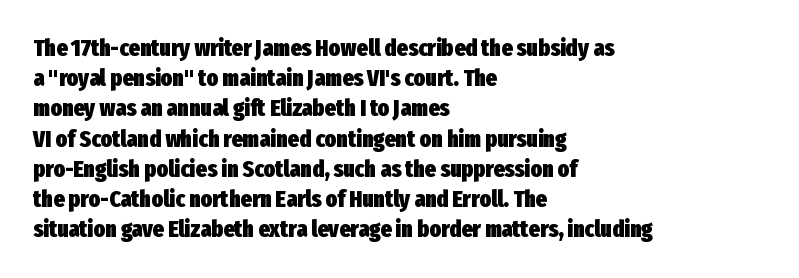
{"italic": "no", "bold": "yes", "underline": "no", "align": "left", "line_spacing": "normal", "line_spacing_ratio": 1.26, "letter_spacing": "normal", "letter_spacing_em": 0.0, "glyph_px": 24}
